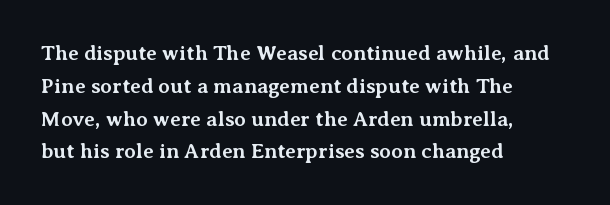
{"italic": "no", "bold": "yes", "underline": "no", "align": "left", "line_spacing": "normal", "line_spacing_ratio": 1.56, "letter_spacing": "normal", "letter_spacing_em": 0.0, "glyph_px": 21}
